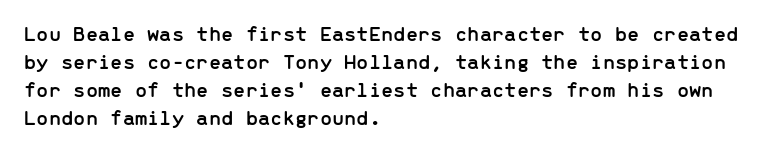
Q: Is the text italic (slanted)? A: No, it is upright.
Q: Is the text underlined? A: No.
Q: How is the paragraph aligned? A: Left-aligned.
Q: Is the spacing between letters normal or unusually wide? A: Normal.
Q: Is the spacing between lines tight, normal or loose? A: Normal.
